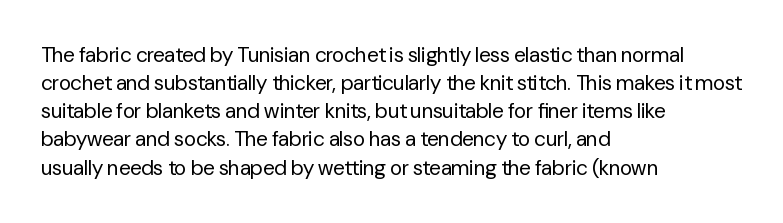
The image shows 21 px text type, upright; set left-aligned, normal line spacing (1.34x), normal letter spacing, not underlined.
